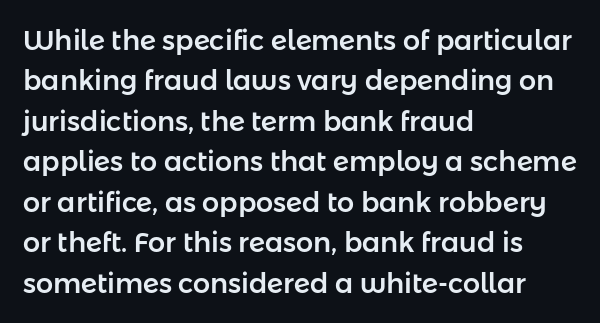
The image shows 27 px text type, upright; set left-aligned, normal line spacing (1.5x), normal letter spacing, not underlined.
